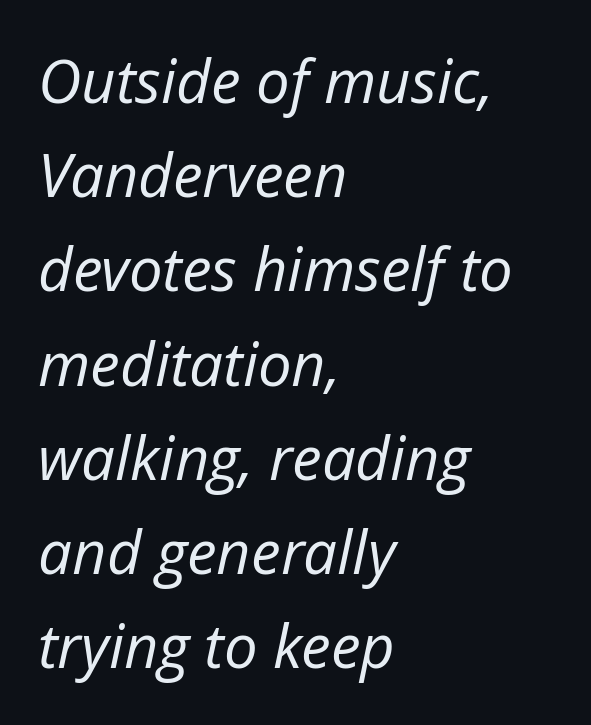
{"italic": "yes", "lean": "right", "slant_degrees": 12, "bold": "no", "weight": "regular", "width": "normal", "stroke_contrast": "low", "x_height": "medium", "monospaced": "no", "underline": "no", "align": "left", "line_spacing": "normal", "line_spacing_ratio": 1.57, "letter_spacing": "normal", "letter_spacing_em": 0.0, "glyph_px": 60}
